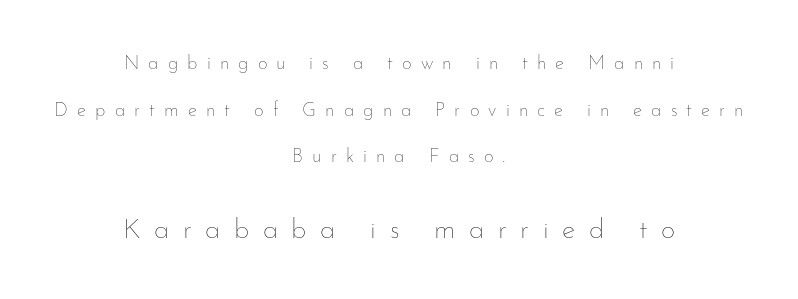
The image shows 28 px thin type, upright; set centered, loose line spacing (2.46x), unusually wide letter spacing (+0.48 em), not underlined; the second (bottom) block is 1.47x larger; low stroke contrast and a small x-height.
